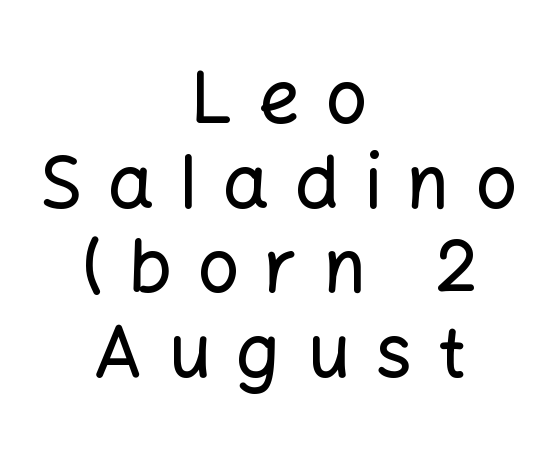
Upright lettering throughout. Any mark beneath the type? The region is blank. The paragraph shown floats in the horizontal middle. Proportional: the letters do not fall into vertical columns. Type style note: lacks serifs. The face used here is rendered with a markedly widened letterfit.
